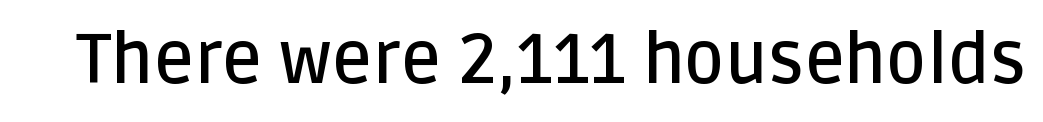
Q: Is the text bold? A: Semi-bold.
Q: Is the text italic (slanted)? A: No, it is upright.
Q: Is the typeface a serif or a sans-serif typeface? A: Sans-serif.
Q: Is the text underlined? A: No.
Q: Is the spacing between letters normal or unusually wide? A: Normal.
Q: Width (condensed, normal, or wide)? A: Normal.
Q: Stroke contrast? A: Low.
Q: x-height? A: Large.
Q: Monospaced? A: No.
